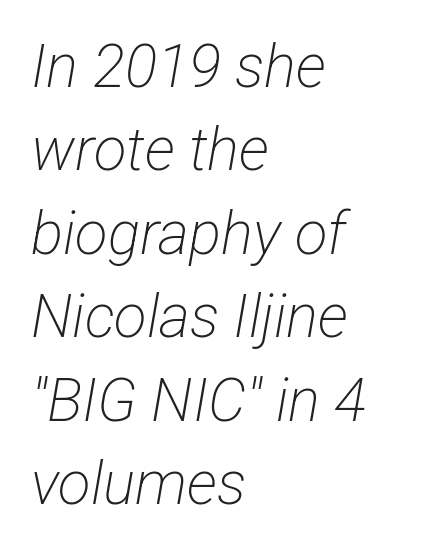
Q: Is the text bold? A: No.
Q: Is the typeface a serif or a sans-serif typeface? A: Sans-serif.
Q: Is the text underlined? A: No.
Q: How is the paragraph aligned? A: Left-aligned.
Q: Is the spacing between letters normal or unusually wide? A: Normal.
Q: Is the spacing between lines tight, normal or loose? A: Normal.
Q: Width (condensed, normal, or wide)? A: Condensed.
Q: Stroke contrast? A: Low.
Q: x-height? A: Medium.
Q: Monospaced? A: No.
